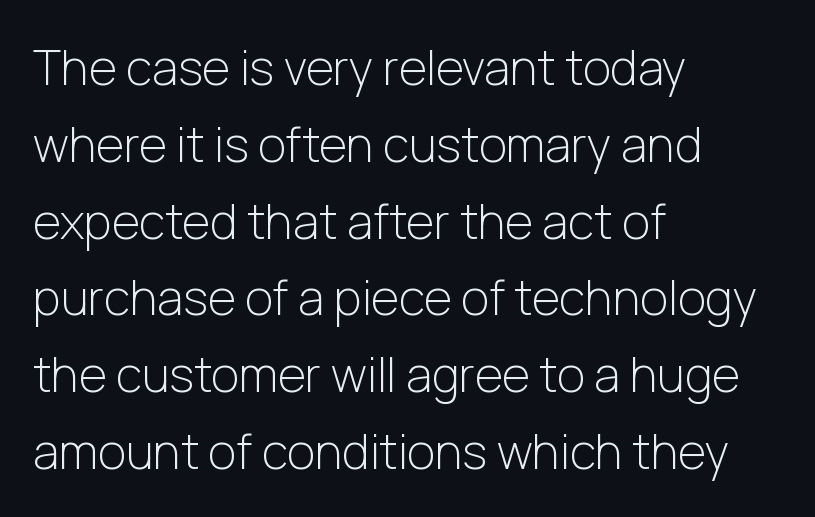
{"serif": "no", "italic": "no", "bold": "no", "weight": "light", "width": "normal", "stroke_contrast": "low", "x_height": "medium", "monospaced": "no", "underline": "no", "align": "left", "line_spacing": "normal", "line_spacing_ratio": 1.6, "letter_spacing": "normal", "letter_spacing_em": 0.0, "glyph_px": 48}
